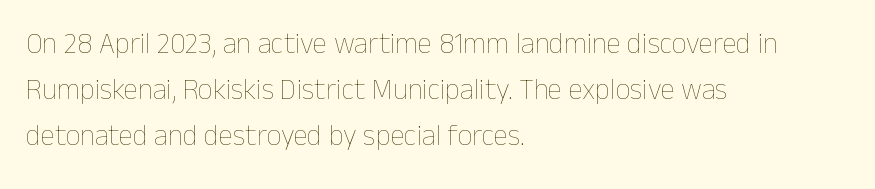
{"italic": "no", "bold": "no", "weight": "thin", "width": "normal", "stroke_contrast": "low", "x_height": "medium", "monospaced": "no", "underline": "no", "align": "left", "line_spacing": "normal", "line_spacing_ratio": 1.58, "letter_spacing": "normal", "letter_spacing_em": 0.0, "glyph_px": 29}
